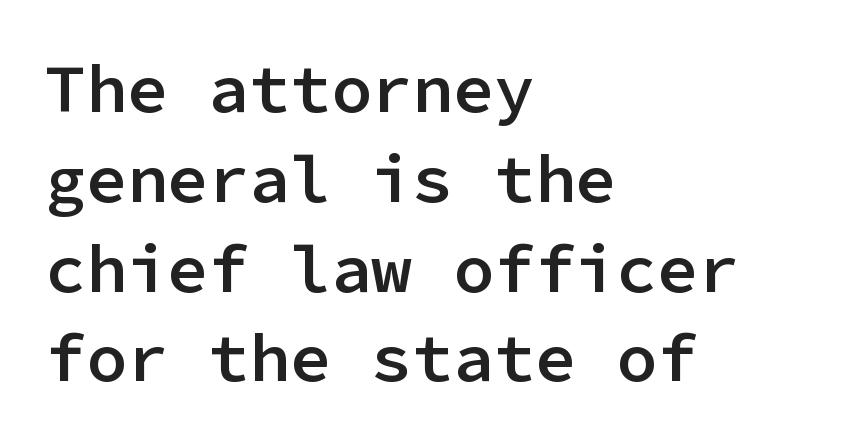
{"serif": "no", "italic": "no", "bold": "semi", "weight": "semibold", "width": "normal", "stroke_contrast": "low", "x_height": "medium", "monospaced": "yes", "underline": "no", "align": "left", "line_spacing": "normal", "line_spacing_ratio": 1.32, "letter_spacing": "normal", "letter_spacing_em": 0.0, "glyph_px": 68}
